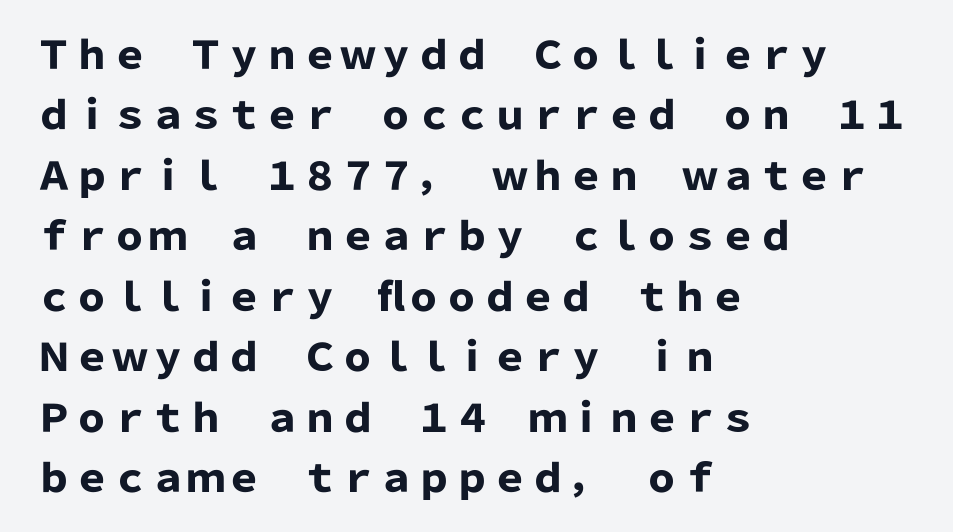
{"serif": "no", "italic": "no", "bold": "yes", "weight": "heavy", "width": "normal", "stroke_contrast": "low", "x_height": "medium", "monospaced": "no", "underline": "no", "align": "left", "line_spacing": "normal", "line_spacing_ratio": 1.59, "letter_spacing": "normal", "letter_spacing_em": 0.0, "glyph_px": 38}
